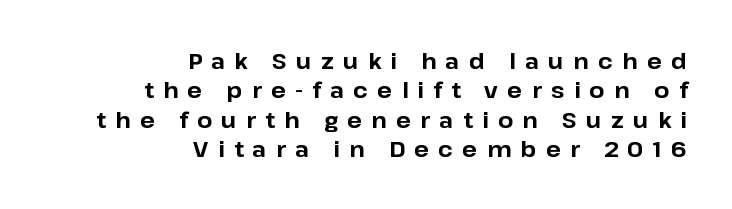
{"italic": "no", "bold": "yes", "underline": "no", "align": "right", "line_spacing": "normal", "line_spacing_ratio": 1.33, "letter_spacing": "wide", "letter_spacing_em": 0.42, "glyph_px": 22}
